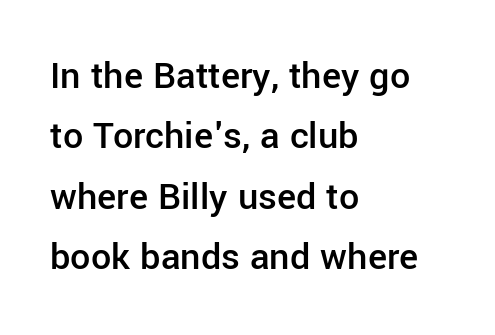
This is the regular roman posture of the typeface. Vertically, the passage feels balanced, rows spaced as you'd expect. Standard letterfit; no display-style spreading of the glyphs. A sans-serif font was chosen for this passage.
